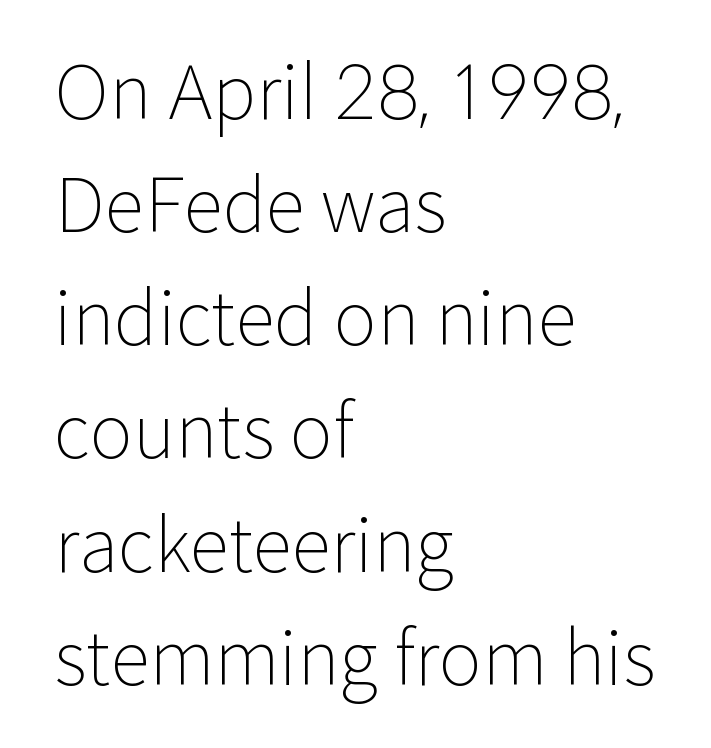
Every stem runs plumb, perpendicular to the baseline. Character widths vary here, with narrow letters taking less room than wide ones. All the whitespace from short lines collects on the right. The type family on display is of the sans-serif kind.
